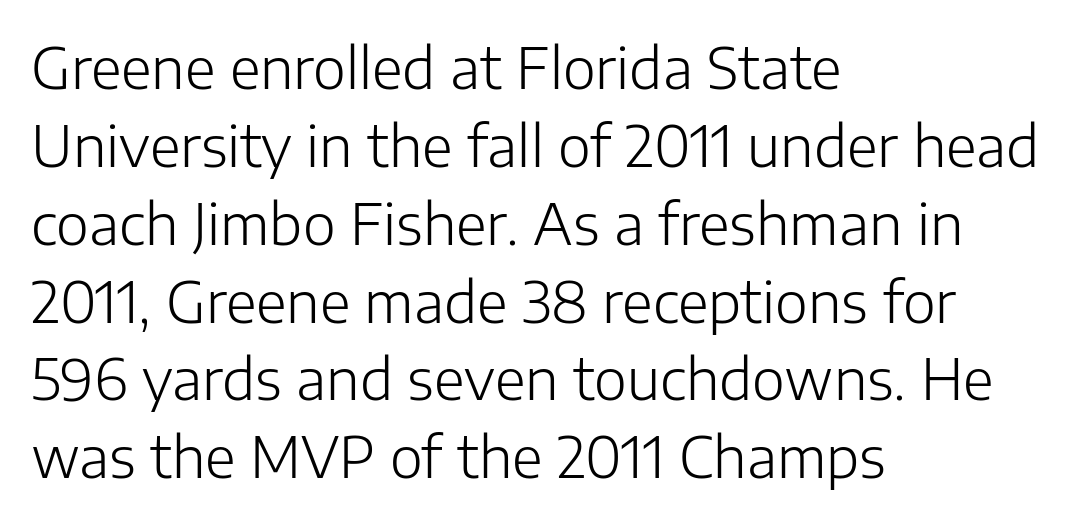
The image shows 56 px light sans-serif type, upright; set left-aligned, normal line spacing (1.39x), normal letter spacing, not underlined; low stroke contrast and a medium x-height.
